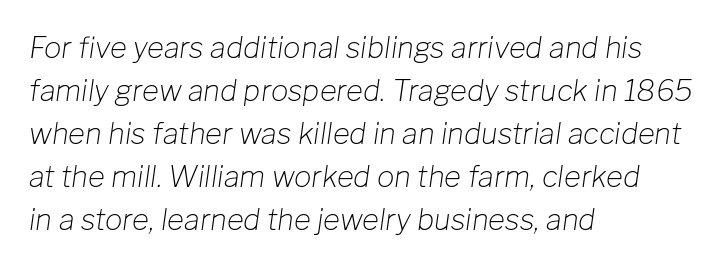
{"italic": "yes", "lean": "right", "slant_degrees": 8, "bold": "no", "weight": "light", "width": "normal", "stroke_contrast": "low", "x_height": "medium", "monospaced": "no", "underline": "no", "align": "left", "line_spacing": "normal", "line_spacing_ratio": 1.48, "letter_spacing": "normal", "letter_spacing_em": 0.0, "glyph_px": 29}
